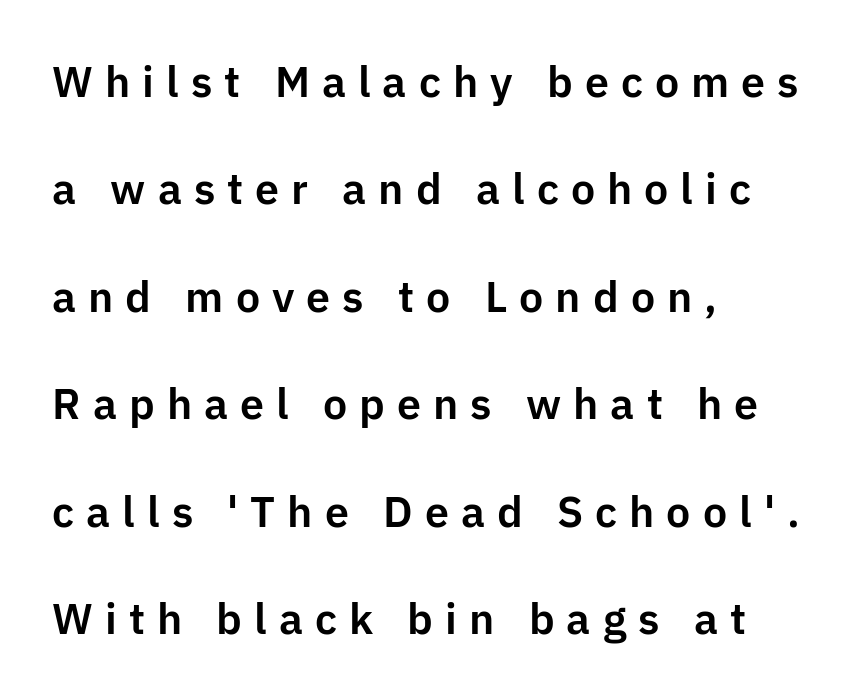
Q: Is the text italic (slanted)? A: No, it is upright.
Q: Is the typeface a serif or a sans-serif typeface? A: Sans-serif.
Q: Is the text underlined? A: No.
Q: How is the paragraph aligned? A: Left-aligned.
Q: Is the spacing between letters normal or unusually wide? A: Unusually wide.
Q: Is the spacing between lines tight, normal or loose? A: Loose.
Q: Width (condensed, normal, or wide)? A: Normal.
Q: Stroke contrast? A: Low.
Q: x-height? A: Medium.
Q: Monospaced? A: No.
